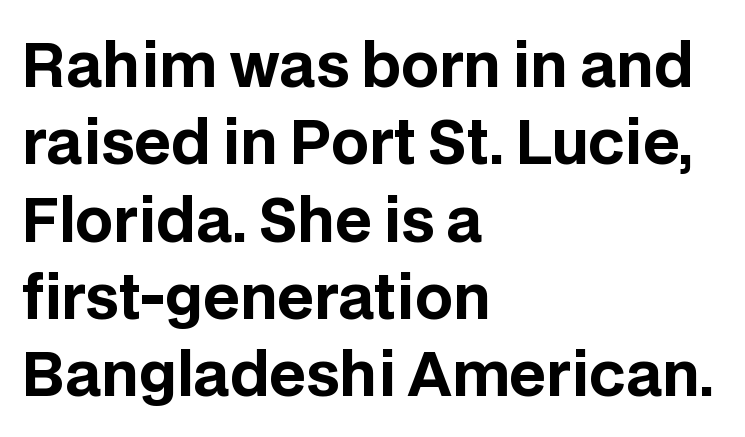
{"serif": "no", "italic": "no", "bold": "yes", "weight": "bold", "width": "normal", "stroke_contrast": "low", "x_height": "large", "monospaced": "no", "underline": "no", "align": "left", "line_spacing": "normal", "line_spacing_ratio": 1.31, "letter_spacing": "normal", "letter_spacing_em": 0.0, "glyph_px": 59}
